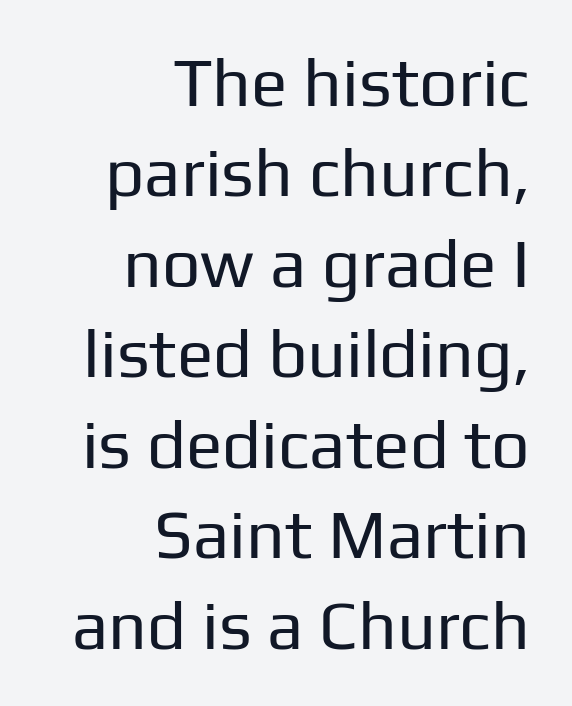
Q: Is the text bold? A: No.
Q: Is the text italic (slanted)? A: No, it is upright.
Q: Is the typeface a serif or a sans-serif typeface? A: Sans-serif.
Q: Is the text underlined? A: No.
Q: How is the paragraph aligned? A: Right-aligned.
Q: Is the spacing between letters normal or unusually wide? A: Normal.
Q: Is the spacing between lines tight, normal or loose? A: Normal.
Q: Width (condensed, normal, or wide)? A: Normal.
Q: Stroke contrast? A: Low.
Q: x-height? A: Medium.
Q: Monospaced? A: No.
